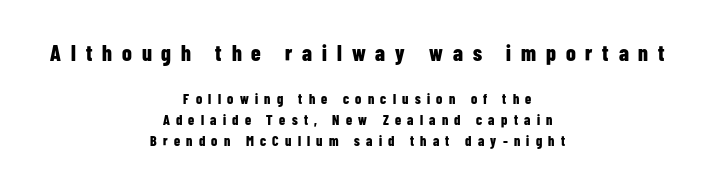
Q: Is the text bold? A: Yes.
Q: Is the text italic (slanted)? A: No, it is upright.
Q: Is the text underlined? A: No.
Q: How is the paragraph aligned? A: Centered.
Q: Is the spacing between letters normal or unusually wide? A: Unusually wide.
Q: Is the spacing between lines tight, normal or loose? A: Normal.
Q: Which block of text is set in a larger size, the first (top) or the second (bottom)? A: The first (top) one.
